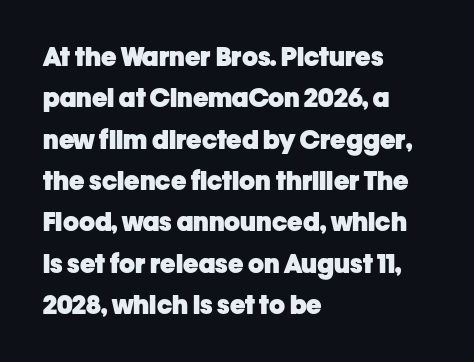
{"italic": "no", "bold": "yes", "underline": "no", "align": "left", "line_spacing": "normal", "line_spacing_ratio": 1.59, "letter_spacing": "normal", "letter_spacing_em": 0.0, "glyph_px": 26}
